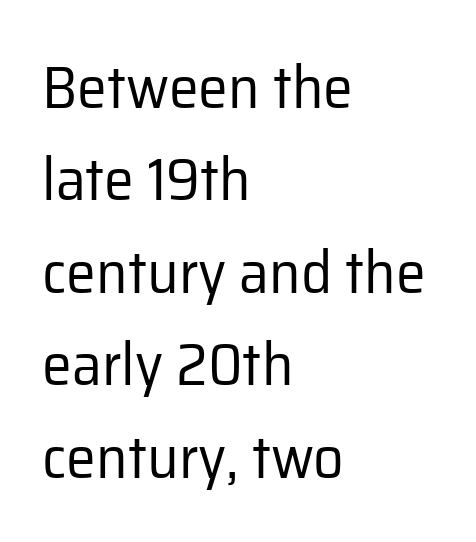
Vertically, the passage feels balanced, rows spaced as you'd expect. Posture: upright roman. There is no visible air inserted between adjacent glyphs. This sample has the flowing, uneven cadence of proportional lettering.
